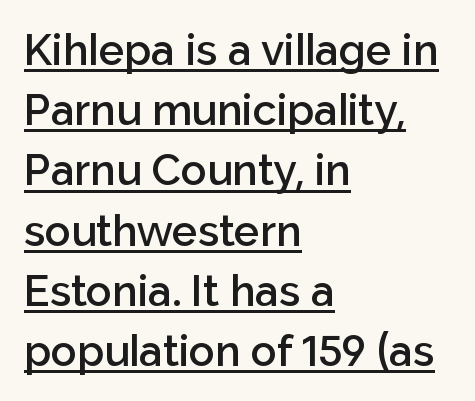
Q: Is the text bold? A: Semi-bold.
Q: Is the text italic (slanted)? A: No, it is upright.
Q: Is the typeface a serif or a sans-serif typeface? A: Sans-serif.
Q: Is the text underlined? A: Yes.
Q: How is the paragraph aligned? A: Left-aligned.
Q: Is the spacing between letters normal or unusually wide? A: Normal.
Q: Is the spacing between lines tight, normal or loose? A: Normal.
Q: Width (condensed, normal, or wide)? A: Normal.
Q: Stroke contrast? A: Low.
Q: x-height? A: Medium.
Q: Monospaced? A: No.
